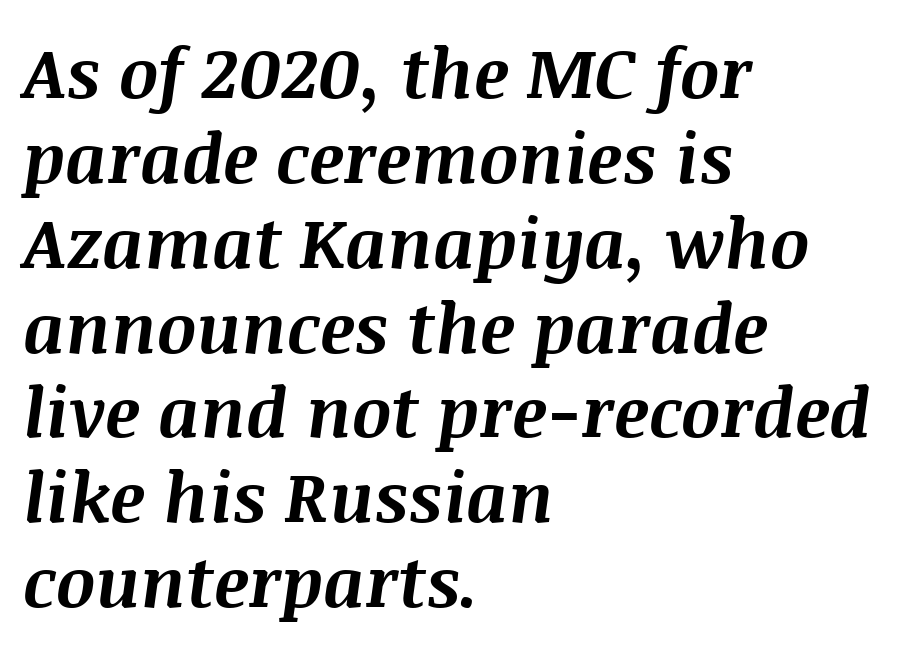
{"italic": "yes", "lean": "right", "slant_degrees": 8, "bold": "yes", "weight": "bold", "width": "normal", "stroke_contrast": "medium", "x_height": "large", "monospaced": "no", "underline": "no", "align": "left", "line_spacing_ratio": 1.23, "letter_spacing": "normal", "letter_spacing_em": 0.0, "glyph_px": 69}
